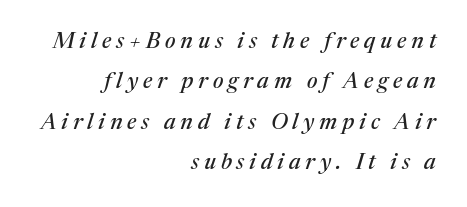
The letters are spread apart with noticeably loose tracking. Quick note: italic. Has an underline been added? It has not. Each line ends at the same right margin while the left side varies.
